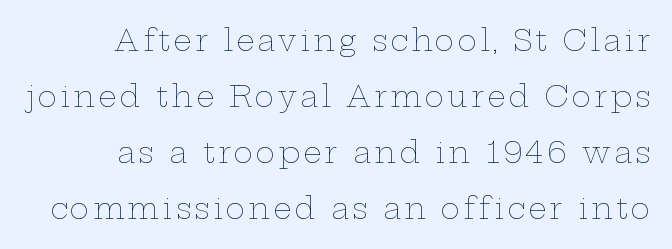
{"italic": "no", "bold": "no", "weight": "thin", "width": "wide", "stroke_contrast": "low", "x_height": "medium", "monospaced": "no", "underline": "no", "line_spacing": "loose", "line_spacing_ratio": 1.93, "glyph_px": 29}
